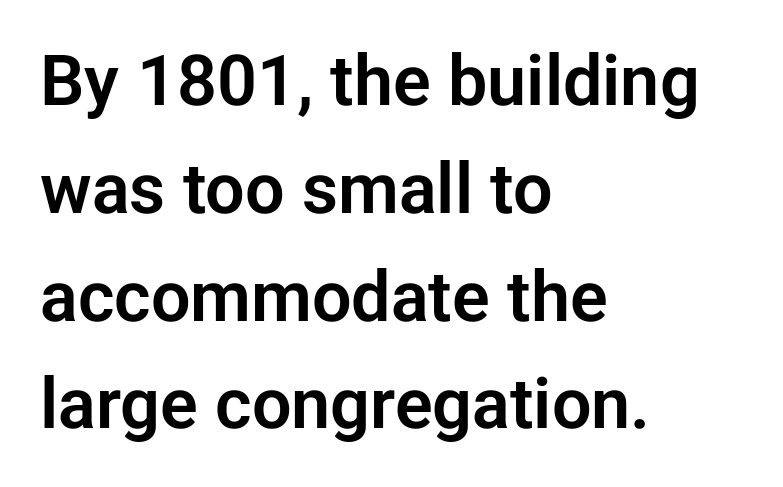
Each line starts at the same left margin while the right side varies. The tracking reads as untouched default to a designer's eye. Think of a printed novel: that variable character pitch is what you see here. Look at the bottom of the vertical strokes: they stop flat, with no serifs. The font's upright variant was chosen for this text.
